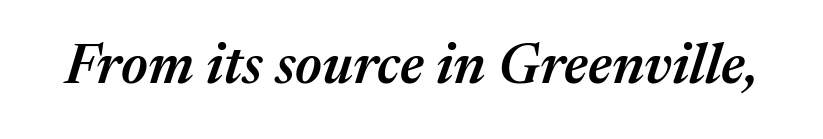
{"italic": "yes", "lean": "right", "slant_degrees": 17, "bold": "semi", "weight": "semibold", "width": "normal", "stroke_contrast": "medium", "x_height": "medium", "monospaced": "no", "underline": "no", "letter_spacing": "normal", "letter_spacing_em": 0.0, "glyph_px": 56}
